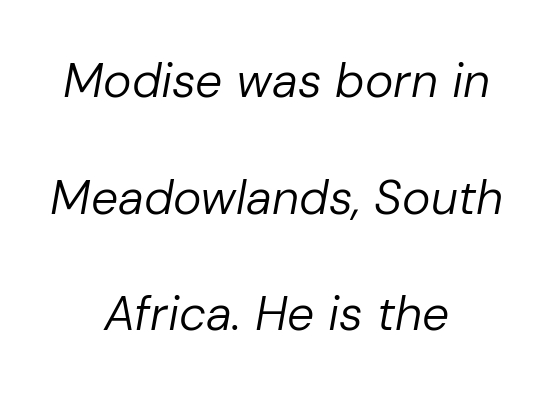
This sample has the flowing, uneven cadence of proportional lettering. In terms of posture, this sample is oblique. Observe the ordinary spacing: letters are neighbours, not strangers. The typesetting does not lean heavy: it is not bold.
